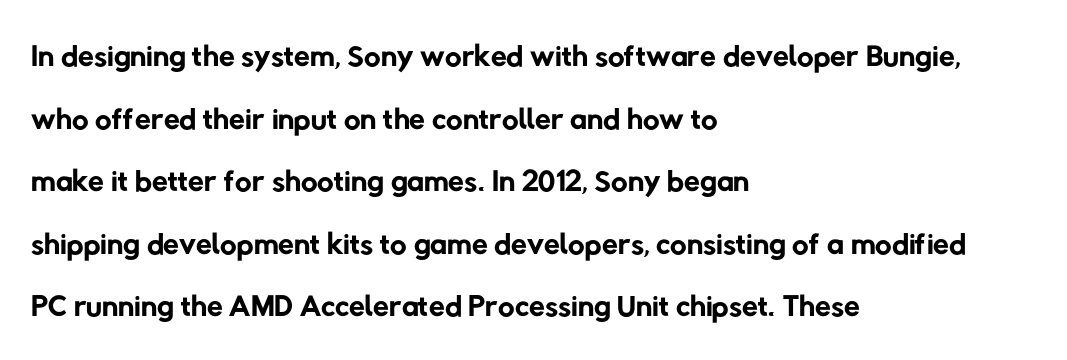
The designer went with a sans here, leaving each stem footless. Spacing verdict: proportional, widths tailored to each character. The block of text has a typical density, with ordinary space between rows. The weight tops out at a normal text grade. Typeset ragged right — the left edge is the straight one. Words float on clear page, feet unadorned.
